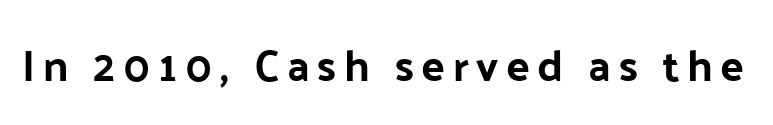
{"serif": "no", "italic": "no", "bold": "yes", "weight": "bold", "width": "normal", "stroke_contrast": "low", "x_height": "medium", "monospaced": "no", "underline": "no", "glyph_px": 44}
